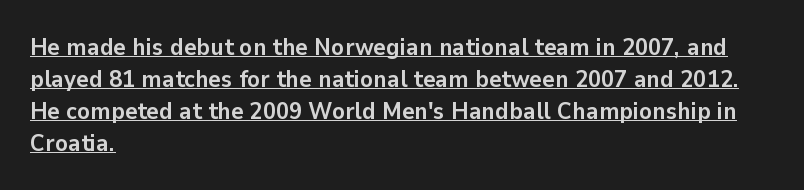
The image shows 24 px bold type, upright; set left-aligned, normal line spacing (1.33x), normal letter spacing, underlined.
